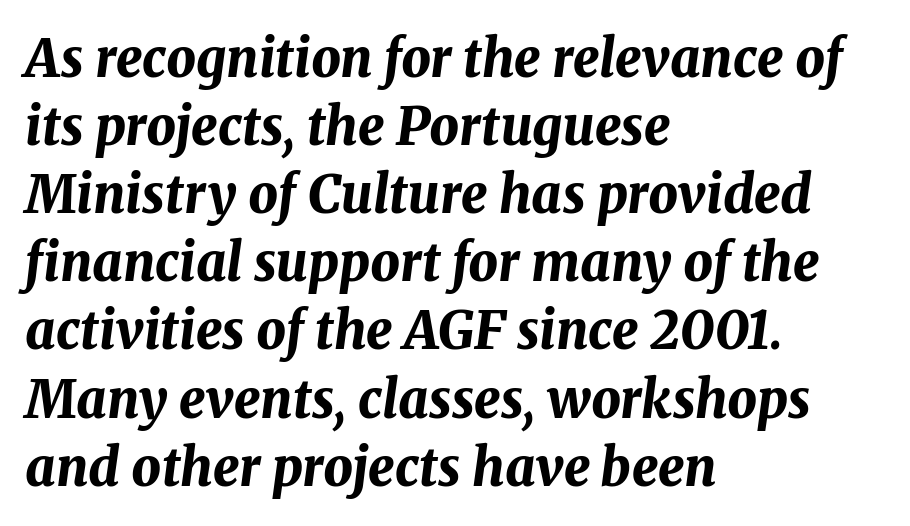
The image shows 52 px bold type, italic (leaning right); set left-aligned, normal line spacing (1.31x), normal letter spacing, not underlined; medium stroke contrast and a medium x-height.
